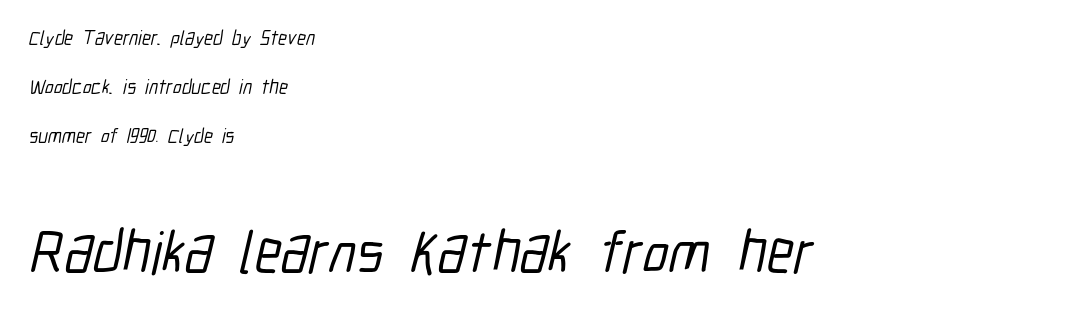
Q: Is the typeface a serif or a sans-serif typeface? A: Sans-serif.
Q: Is the text underlined? A: No.
Q: How is the paragraph aligned? A: Left-aligned.
Q: Is the spacing between letters normal or unusually wide? A: Normal.
Q: Is the spacing between lines tight, normal or loose? A: Loose.
Q: Which block of text is set in a larger size, the first (top) or the second (bottom)? A: The second (bottom) one.
Q: Width (condensed, normal, or wide)? A: Condensed.
Q: Stroke contrast? A: Low.
Q: x-height? A: Medium.
Q: Monospaced? A: No.
